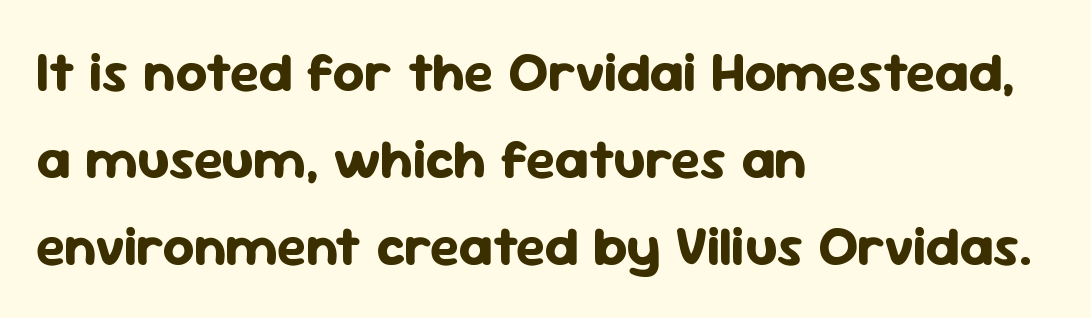
Does the type have serifs? No, each stem ends abruptly. The passage shown is emphatically bold. Each line starts at the same left margin while the right side varies. The space directly below the letters is spotless. The face used here is rendered with its standard letterfit.
